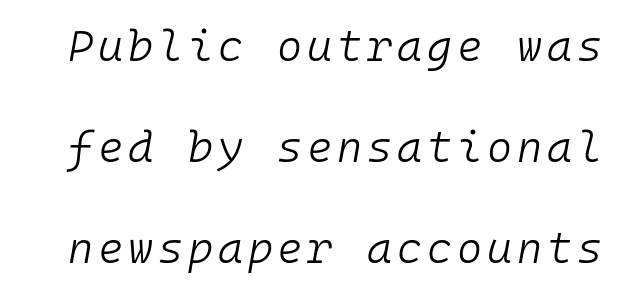
The letters are slanted; this is an italic face. The letters march in equal steps, a hallmark of fixed-pitch type. This rendering features lettering with no underline. No letter is thick-stroked: the sample isn't bold.
